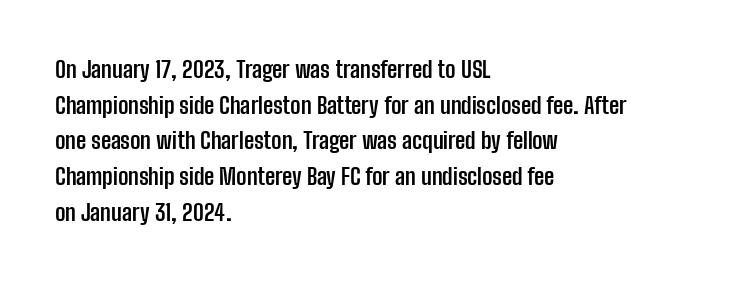
{"italic": "no", "bold": "yes", "underline": "no", "align": "left", "line_spacing": "normal", "line_spacing_ratio": 1.55, "letter_spacing": "normal", "letter_spacing_em": 0.0, "glyph_px": 23}
